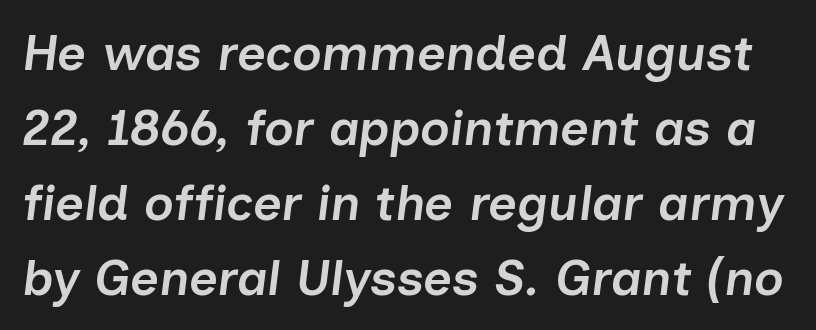
Successive baselines arrive at the customary interval. Its strokes are somewhat broadened, the hallmark of semibold type. The letters advance in unequal steps, a hallmark of proportional type. The glyphs are unaccompanied by any horizontal stroke below them. This sample uses an oblique cut, with every glyph tilted off the vertical.
